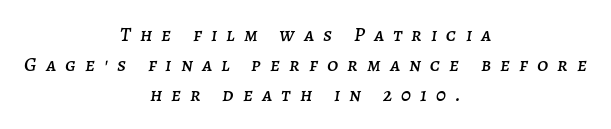
In terms of posture, this sample is oblique. The lines sit at an ordinary, default distance from one another. The face used here is rendered with a markedly widened letterfit. Visually the block forms a symmetrical silhouette, jagged on both flanks. The words here are not underlined.
